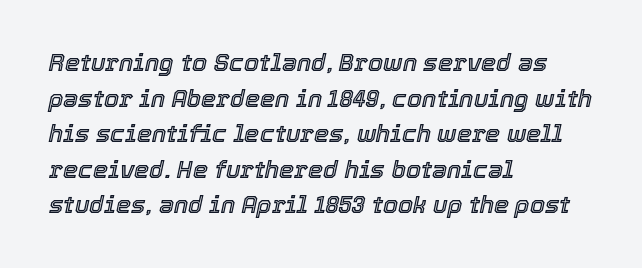
The image shows 24 px text type, italic (leaning right); set left-aligned, normal line spacing (1.48x), normal letter spacing, not underlined.
